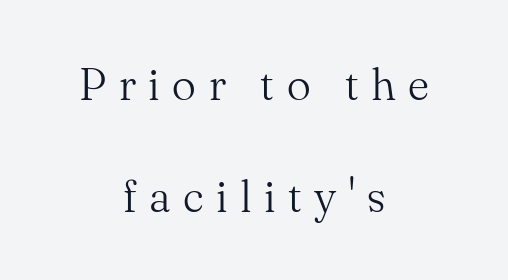
This block would shrink considerably if given ordinary leading; it's expanded now. Character widths vary here, with narrow letters taking less room than wide ones. Designer's note — italics off, roman on. The lines are quadded center.
